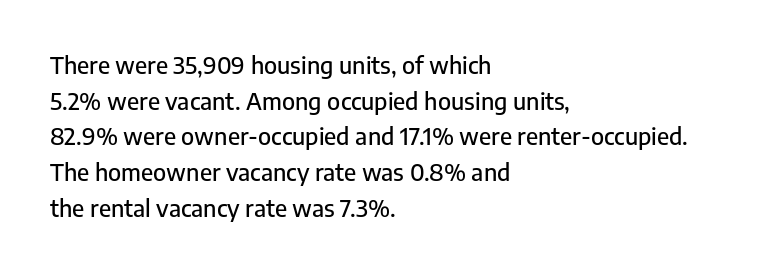
{"italic": "no", "underline": "no", "align": "left", "line_spacing": "normal", "line_spacing_ratio": 1.55, "letter_spacing": "normal", "letter_spacing_em": 0.0, "glyph_px": 23}
